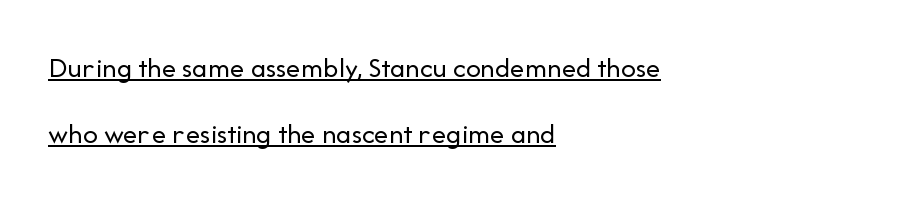
Is the block centered? No — it sits flush against the left margin. How are the letters spaced? Ordinarily, with no added tracking. Proportional: the letters do not fall into vertical columns. It's the straight-up-and-down kind of type. A rule runs beneath these lines of type.
